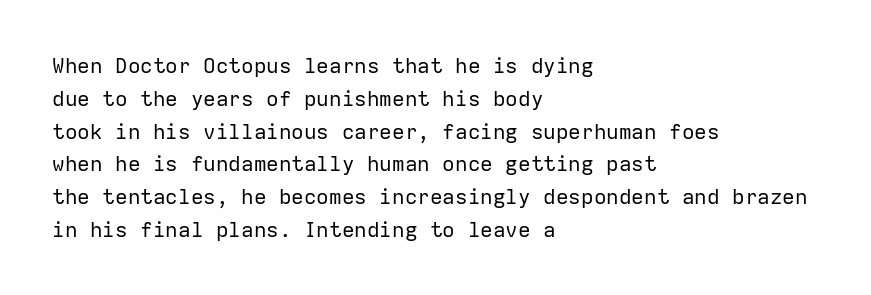
Q: Is the text bold? A: No.
Q: Is the text italic (slanted)? A: No, it is upright.
Q: Is the text underlined? A: No.
Q: How is the paragraph aligned? A: Left-aligned.
Q: Is the spacing between letters normal or unusually wide? A: Normal.
Q: Is the spacing between lines tight, normal or loose? A: Normal.
